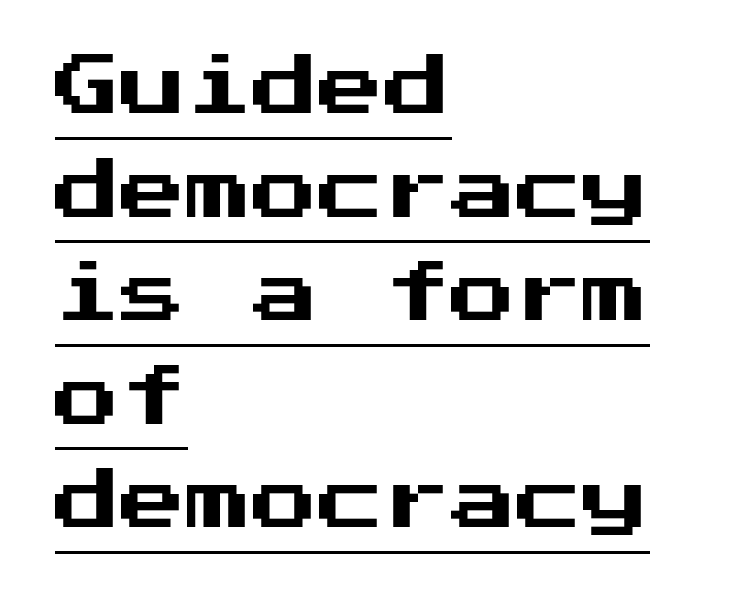
{"serif": "no", "italic": "no", "width": "normal", "stroke_contrast": "medium", "x_height": "medium", "underline": "yes", "align": "left", "line_spacing": "normal", "line_spacing_ratio": 1.57, "letter_spacing": "normal", "letter_spacing_em": 0.0, "glyph_px": 66}
